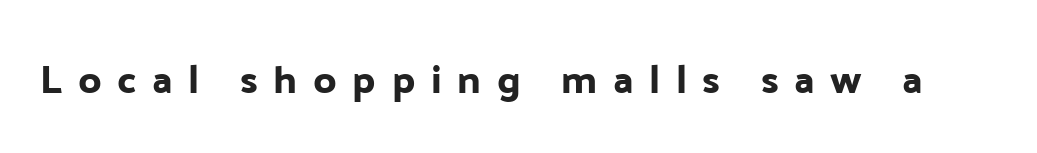
Q: Is the text italic (slanted)? A: No, it is upright.
Q: Is the typeface a serif or a sans-serif typeface? A: Sans-serif.
Q: Is the text underlined? A: No.
Q: Is the spacing between letters normal or unusually wide? A: Unusually wide.
Q: Width (condensed, normal, or wide)? A: Normal.
Q: Stroke contrast? A: Low.
Q: x-height? A: Medium.
Q: Monospaced? A: No.
